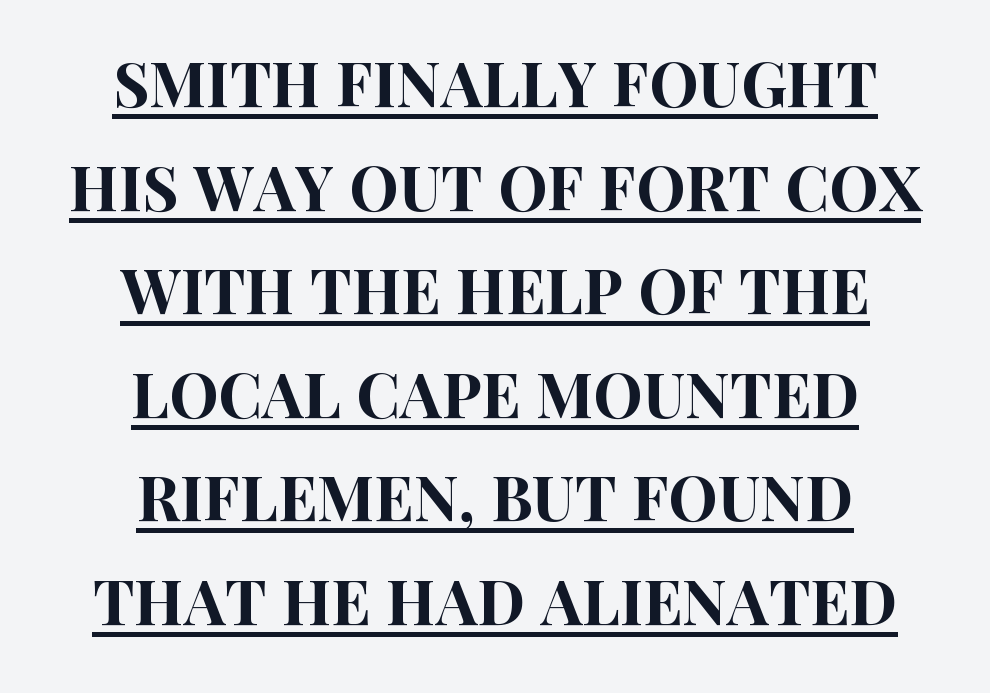
{"serif": "no", "italic": "no", "width": "condensed", "stroke_contrast": "high", "x_height": "large", "monospaced": "no", "underline": "yes", "align": "center", "line_spacing": "normal", "line_spacing_ratio": 1.67, "letter_spacing": "normal", "letter_spacing_em": 0.0, "glyph_px": 62}
